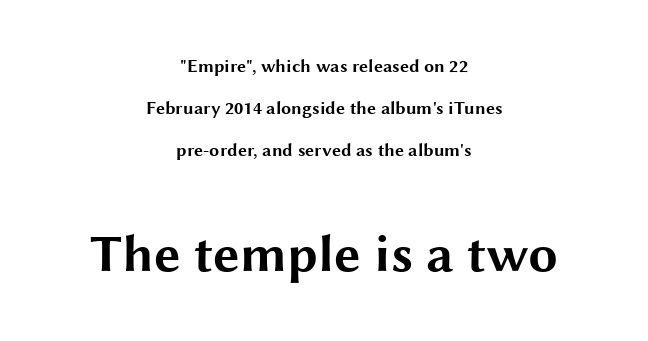
Q: Is the text bold? A: Yes.
Q: Is the text italic (slanted)? A: No, it is upright.
Q: Is the typeface a serif or a sans-serif typeface? A: Sans-serif.
Q: Is the text underlined? A: No.
Q: How is the paragraph aligned? A: Centered.
Q: Is the spacing between letters normal or unusually wide? A: Normal.
Q: Is the spacing between lines tight, normal or loose? A: Loose.
Q: Which block of text is set in a larger size, the first (top) or the second (bottom)? A: The second (bottom) one.
Q: Width (condensed, normal, or wide)? A: Wide.
Q: Stroke contrast? A: Medium.
Q: x-height? A: Medium.
Q: Monospaced? A: No.
